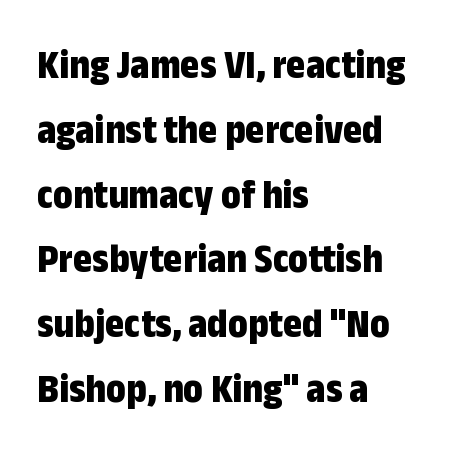
Nope, not italic — everything's standing straight. Each letter keeps its own natural width here, so spacing adapts to shape. Only glyphs here, with clear space below each row. Every row of glyphs begins at an identical x-position on the left.
